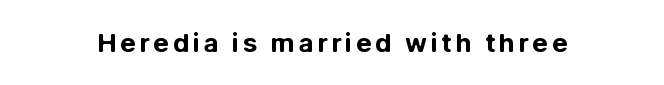
Heavy, bold letterforms. Tall strokes in this sample are plumb rather than angled. The strip under each line holds only bare page.
